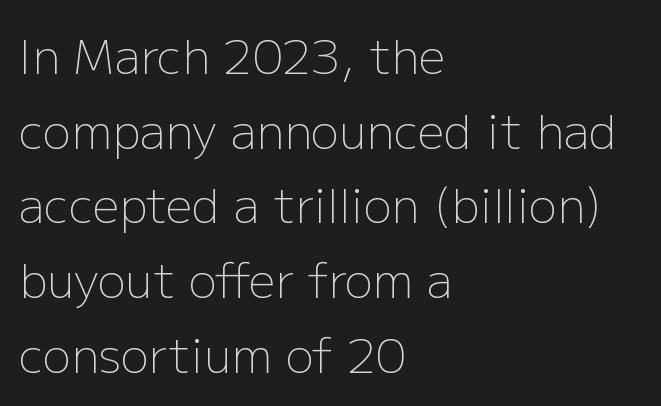
Q: Is the text bold? A: No.
Q: Is the text italic (slanted)? A: No, it is upright.
Q: Is the typeface a serif or a sans-serif typeface? A: Sans-serif.
Q: Is the text underlined? A: No.
Q: How is the paragraph aligned? A: Left-aligned.
Q: Is the spacing between letters normal or unusually wide? A: Normal.
Q: Is the spacing between lines tight, normal or loose? A: Normal.
Q: Width (condensed, normal, or wide)? A: Normal.
Q: Stroke contrast? A: Low.
Q: x-height? A: Medium.
Q: Monospaced? A: No.
